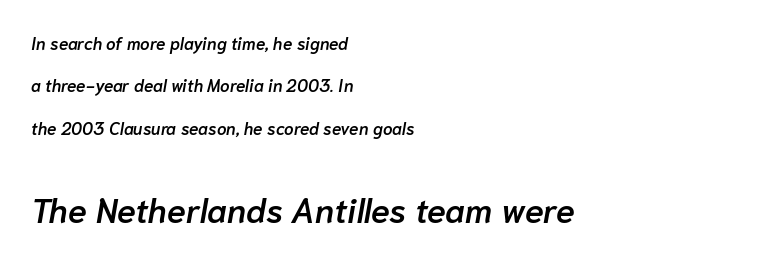
{"italic": "yes", "lean": "right", "slant_degrees": 10, "bold": "semi", "weight": "semibold", "width": "normal", "stroke_contrast": "low", "x_height": "medium", "monospaced": "no", "underline": "no", "align": "left", "line_spacing": "loose", "line_spacing_ratio": 2.49, "letter_spacing": "normal", "letter_spacing_em": 0.0, "larger_block": "second", "size_ratio": 2.0, "glyph_px": 34}
